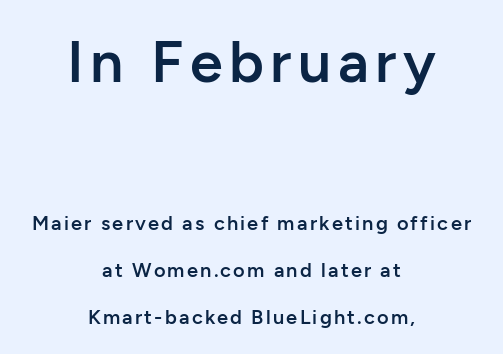
The image shows 59 px semibold sans-serif type, upright; set centered, loose line spacing (2.35x), not underlined; the first (top) block is 2.95x larger; low stroke contrast and a medium x-height.
